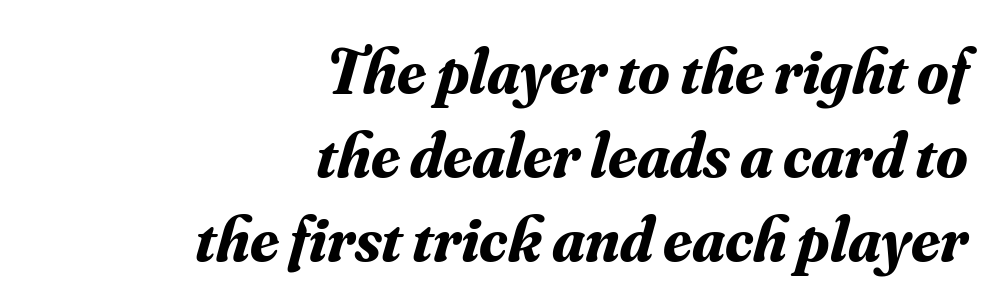
You can tell from the footed stems that serif type was used. Heavy-handed strokes throughout: this text is bold. When letters slant like this, we call the style italic. The foot of each line stays bare and open. Each new line begins a customary step beneath the previous one. Compared with typical body copy, the letter spacing here is the same.
